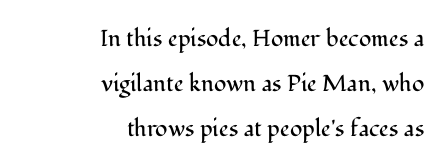
The image shows 23 px text type, upright; set right-aligned, loose line spacing (1.95x), normal letter spacing, not underlined.
